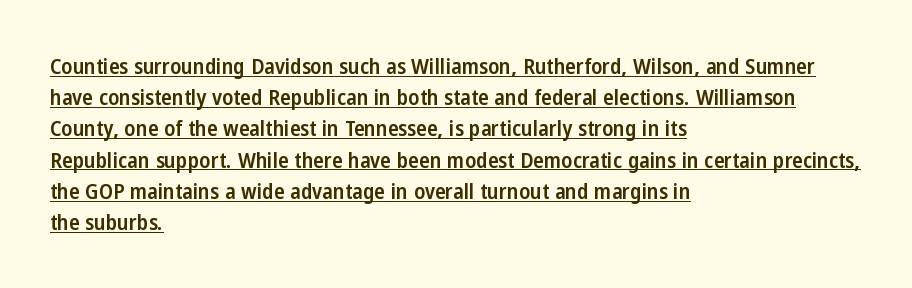
Q: Is the text bold? A: Semi-bold.
Q: Is the text italic (slanted)? A: No, it is upright.
Q: Is the text underlined? A: Yes.
Q: How is the paragraph aligned? A: Left-aligned.
Q: Is the spacing between letters normal or unusually wide? A: Normal.
Q: Is the spacing between lines tight, normal or loose? A: Normal.
